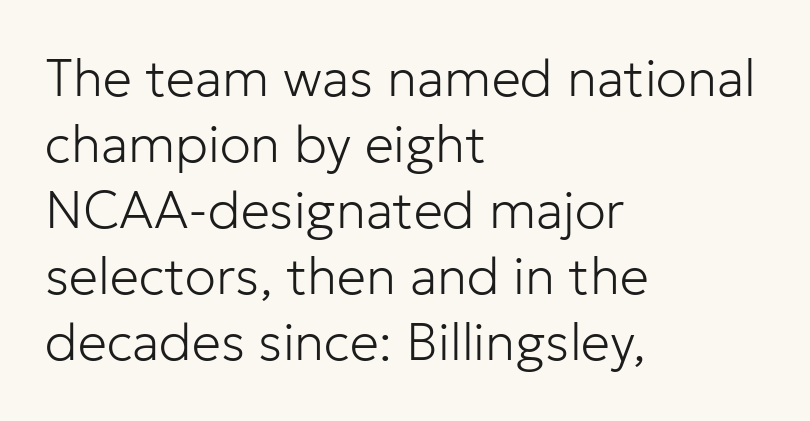
Decoration check: the copy has no underline. Serif or sans? Sans — the stroke terminals are bare. There is no visible air inserted between adjacent glyphs. Leading matches the norm, producing a regular column.
